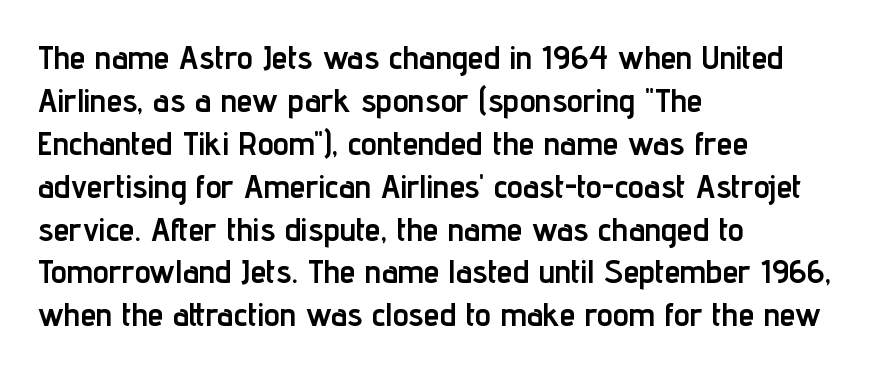
The image shows 32 px semibold, condensed sans-serif type, upright; set left-aligned, normal line spacing (1.34x), normal letter spacing, not underlined; low stroke contrast and a medium x-height.
